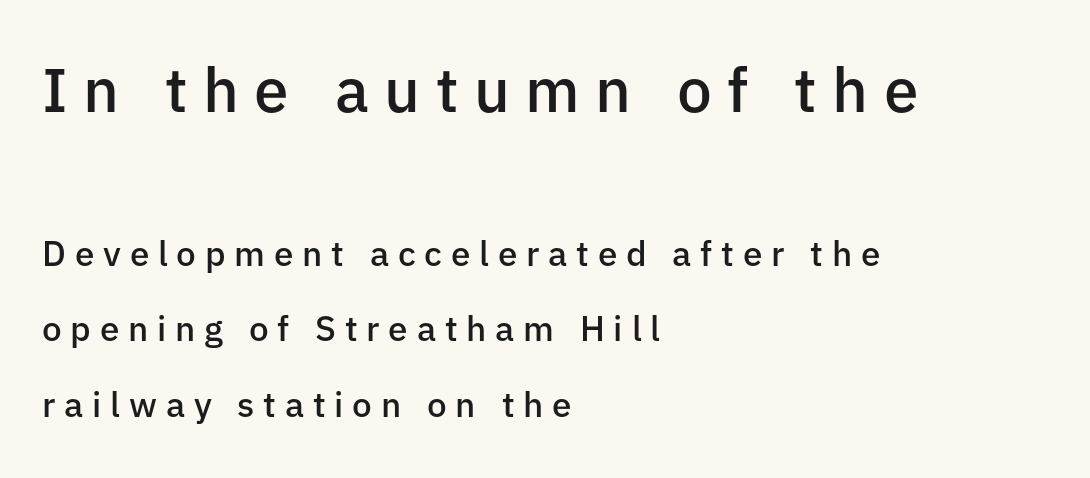
Is the type bold? Partly — it's a semibold, heavier than regular but not fully bold. Inter-character spacing is expanded well beyond the font's built-in metrics. You can tell from the bare stems that sans-serif type was used. The foot of each line stays bare and open.
